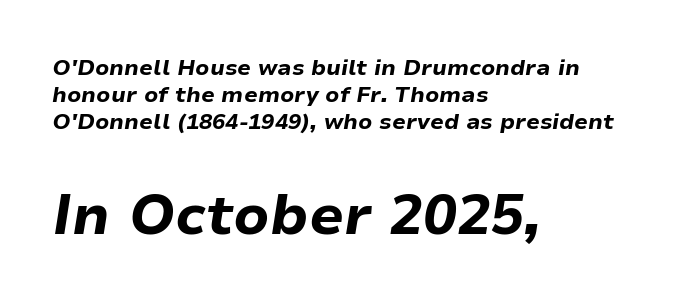
The image shows 56 px bold type, italic (leaning right); set left-aligned, line spacing 1.22x, normal letter spacing, not underlined; the second (bottom) block is 2.55x larger; low stroke contrast and a medium x-height.
